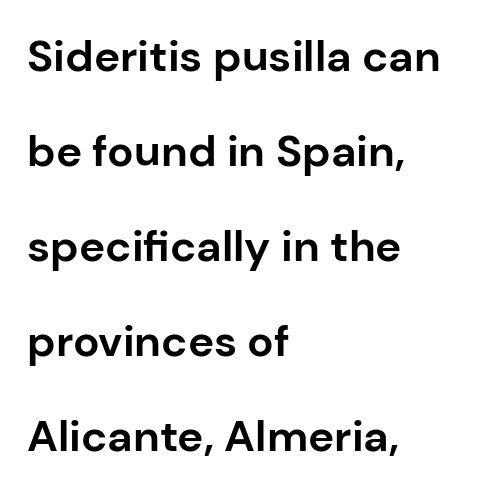
{"serif": "no", "italic": "no", "bold": "yes", "weight": "bold", "width": "normal", "stroke_contrast": "low", "x_height": "medium", "monospaced": "no", "underline": "no", "align": "left", "line_spacing": "loose", "line_spacing_ratio": 2.16, "letter_spacing": "normal", "letter_spacing_em": 0.0, "glyph_px": 44}
